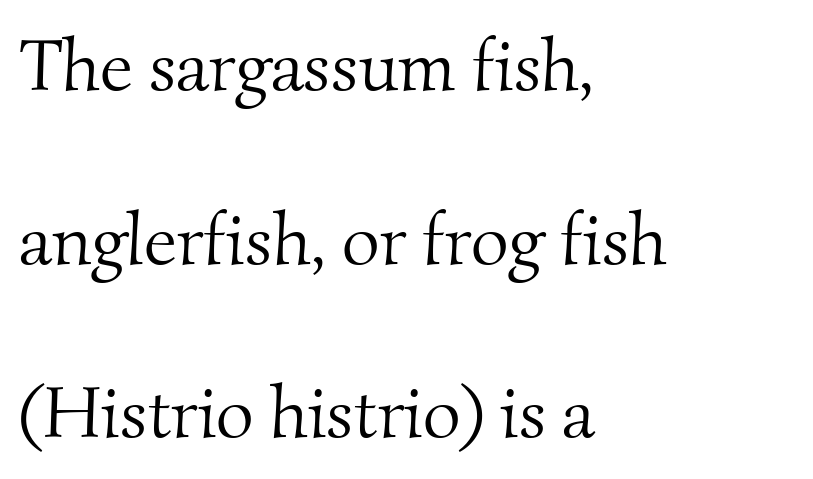
{"serif": "yes", "bold": "no", "weight": "light", "width": "normal", "stroke_contrast": "medium", "x_height": "small", "monospaced": "no", "underline": "no", "align": "left", "line_spacing": "loose", "line_spacing_ratio": 2.38, "letter_spacing": "normal", "letter_spacing_em": 0.0, "glyph_px": 73}
